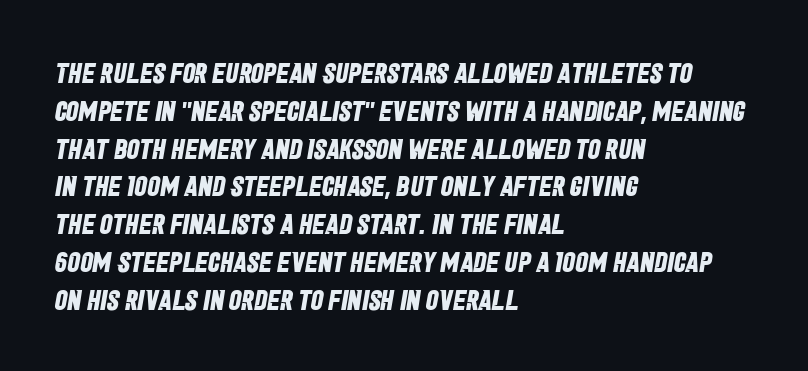
The image shows 28 px bold, condensed sans-serif type; set left-aligned, normal line spacing (1.35x), normal letter spacing, not underlined; low stroke contrast and a large x-height.
